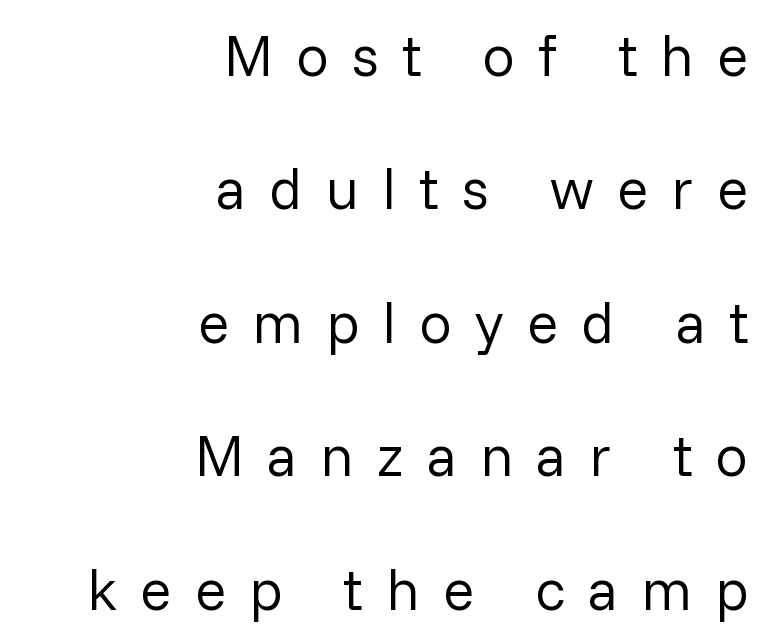
The image shows 58 px regular-weight sans-serif type, upright; set right-aligned, loose line spacing (2.3x), unusually wide letter spacing (+0.4 em), not underlined; low stroke contrast and a medium x-height.
